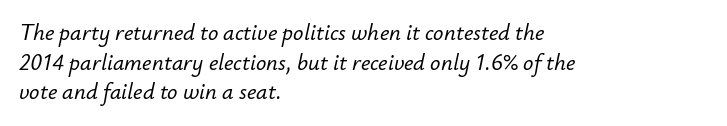
The image shows 23 px text type, italic (leaning right); set left-aligned, normal line spacing (1.29x), normal letter spacing, not underlined.
